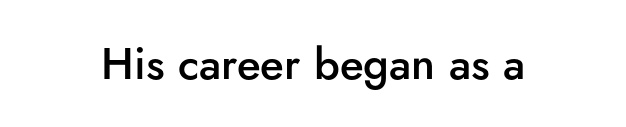
{"serif": "no", "italic": "no", "bold": "semi", "weight": "semibold", "width": "normal", "stroke_contrast": "low", "x_height": "small", "monospaced": "no", "underline": "no", "letter_spacing": "normal", "letter_spacing_em": 0.0, "glyph_px": 44}
